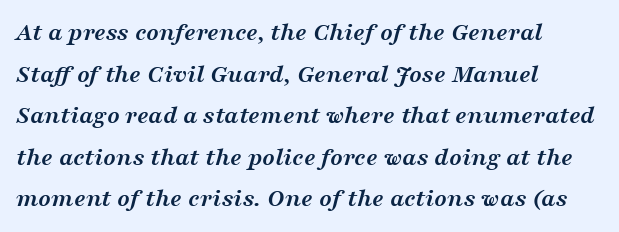
The image shows 26 px bold type, italic (leaning right); set left-aligned, normal line spacing (1.6x), normal letter spacing, not underlined.
